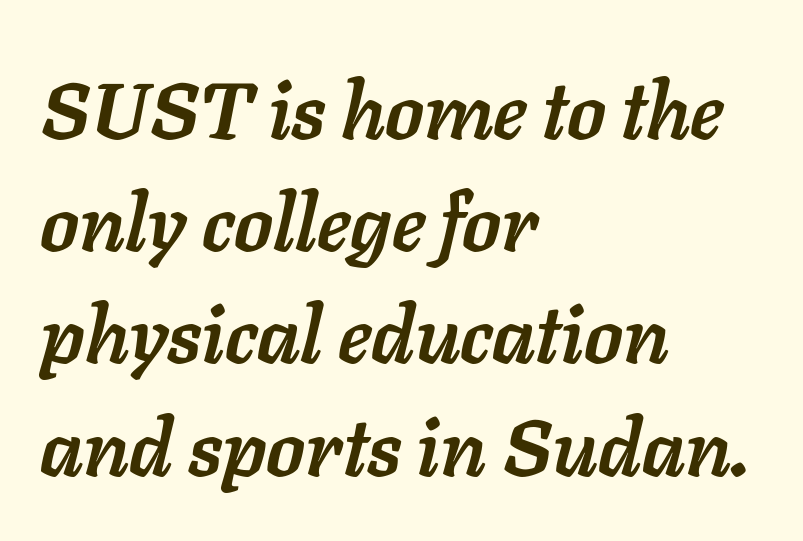
Q: Is the text bold? A: Yes.
Q: Is the text italic (slanted)? A: Yes, it leans right by about 11 degrees.
Q: Is the text underlined? A: No.
Q: How is the paragraph aligned? A: Left-aligned.
Q: Is the spacing between letters normal or unusually wide? A: Normal.
Q: Is the spacing between lines tight, normal or loose? A: Normal.
Q: Width (condensed, normal, or wide)? A: Normal.
Q: Stroke contrast? A: Low.
Q: x-height? A: Medium.
Q: Monospaced? A: No.
